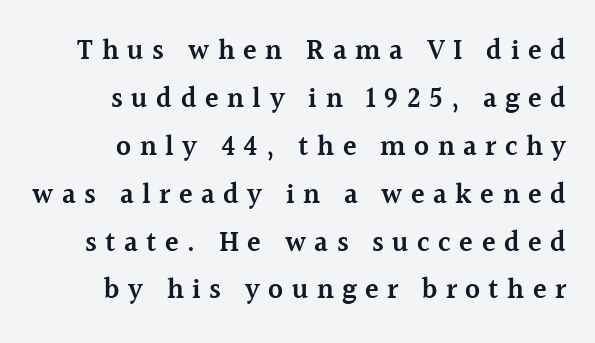
Character widths vary here, with narrow letters taking less room than wide ones. Descender tails drop into unmarked territory. Examine the stroke ends and you'll spot serifs. This rendering uses right alignment, leaving the left contour irregular.
